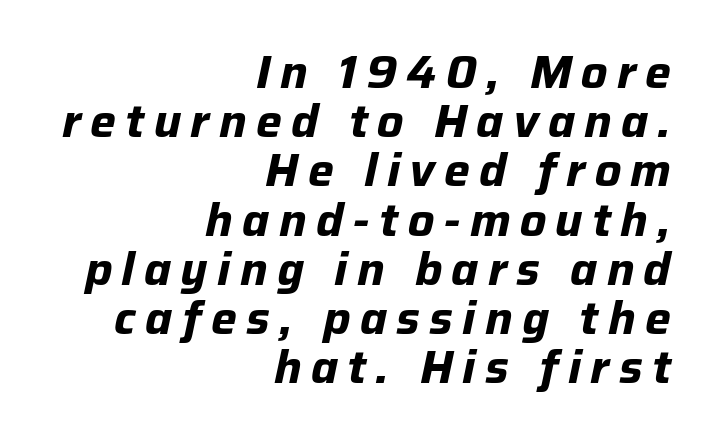
Think of a printed novel: that variable character pitch is what you see here. This sample uses an oblique cut, with every glyph tilted off the vertical. Visually the block forms a straight wall on the right and a jagged coastline on the left. Notice how descenders almost collide with the ascenders below — that's tight leading.
